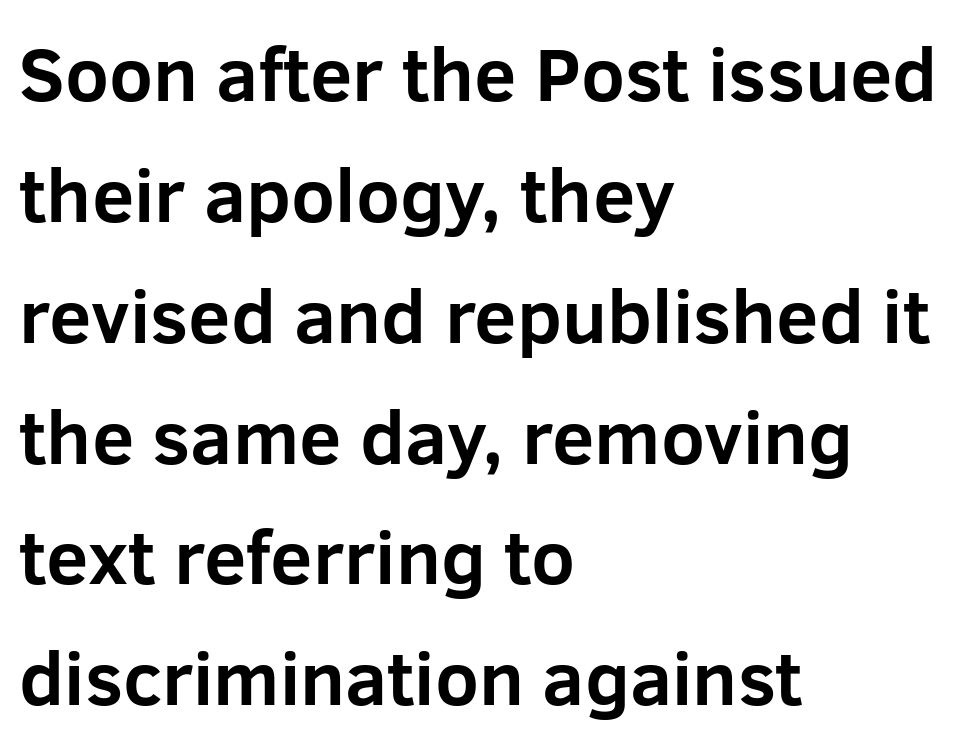
The image shows 76 px bold sans-serif type, upright; set left-aligned, normal line spacing (1.59x), normal letter spacing, not underlined; low stroke contrast and a medium x-height.
